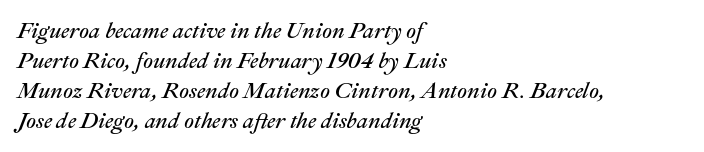
Q: Is the text bold? A: No.
Q: Is the text italic (slanted)? A: Yes, it leans right by about 22 degrees.
Q: Is the text underlined? A: No.
Q: How is the paragraph aligned? A: Left-aligned.
Q: Is the spacing between letters normal or unusually wide? A: Normal.
Q: Is the spacing between lines tight, normal or loose? A: Normal.
